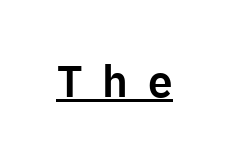
Q: Is the text italic (slanted)? A: No, it is upright.
Q: Is the typeface a serif or a sans-serif typeface? A: Sans-serif.
Q: Is the text underlined? A: Yes.
Q: Is the spacing between letters normal or unusually wide? A: Unusually wide.
Q: Width (condensed, normal, or wide)? A: Normal.
Q: Stroke contrast? A: Low.
Q: x-height? A: Medium.
Q: Monospaced? A: No.
